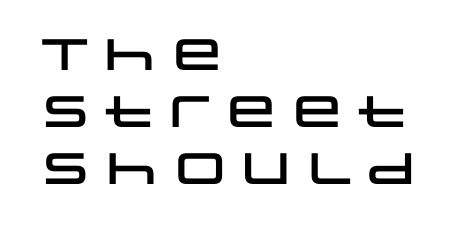
{"serif": "no", "italic": "no", "width": "wide", "stroke_contrast": "low", "x_height": "large", "monospaced": "no", "underline": "no", "align": "left", "line_spacing": "normal", "line_spacing_ratio": 1.29, "letter_spacing": "normal", "letter_spacing_em": 0.0, "glyph_px": 44}
